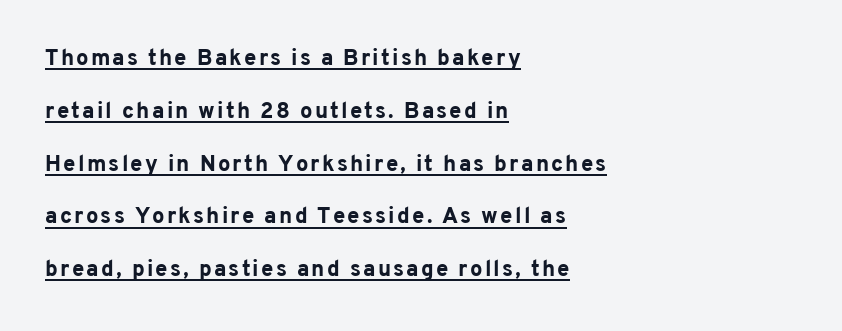
The image shows 22 px bold type, upright; set left-aligned, loose line spacing (2.4x), underlined.
